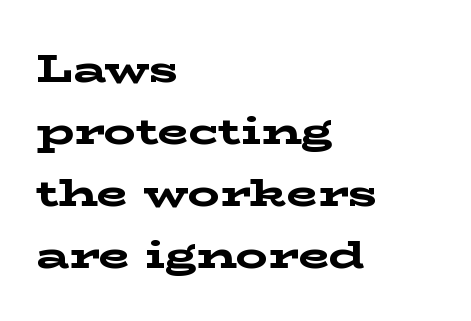
Q: Is the text bold? A: Yes.
Q: Is the text italic (slanted)? A: No, it is upright.
Q: Is the typeface a serif or a sans-serif typeface? A: Serif.
Q: Is the text underlined? A: No.
Q: How is the paragraph aligned? A: Left-aligned.
Q: Is the spacing between letters normal or unusually wide? A: Normal.
Q: Is the spacing between lines tight, normal or loose? A: Normal.
Q: Width (condensed, normal, or wide)? A: Wide.
Q: Stroke contrast? A: Low.
Q: x-height? A: Medium.
Q: Monospaced? A: No.
